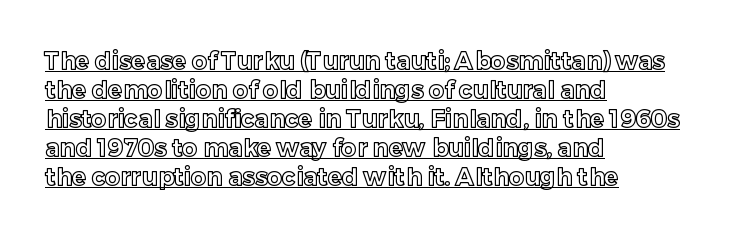
The image shows 24 px text type, upright; set left-aligned, line spacing 1.21x, normal letter spacing, underlined.
